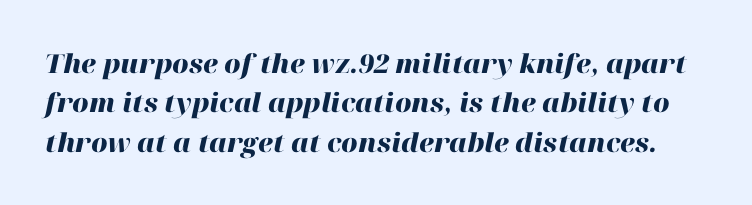
Has an underline been added? It has not. The tracking reads as untouched default to a designer's eye. How heavy is the stroke? Heavy — this is a bold. Compared with ordinary roman type, these characters are visibly tilted.
